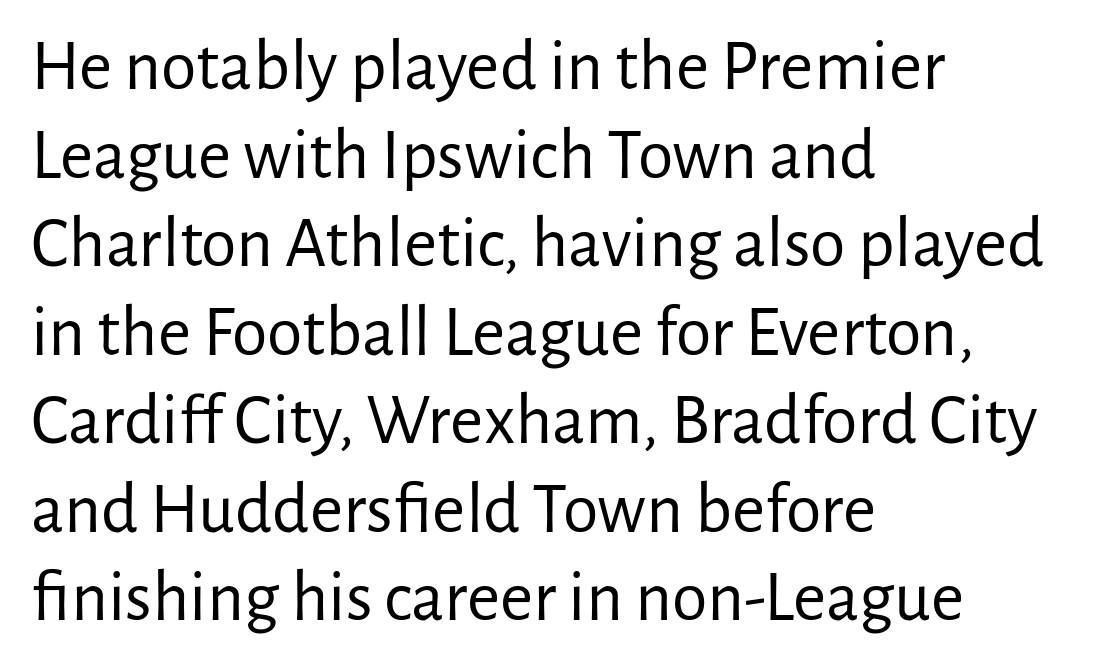
The image shows 72 px regular-weight sans-serif type, upright; set left-aligned, line spacing 1.23x, normal letter spacing, not underlined; low stroke contrast and a medium x-height.
